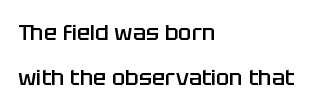
The image shows 22 px text type, upright; set left-aligned, loose line spacing (2.03x), normal letter spacing, not underlined.
